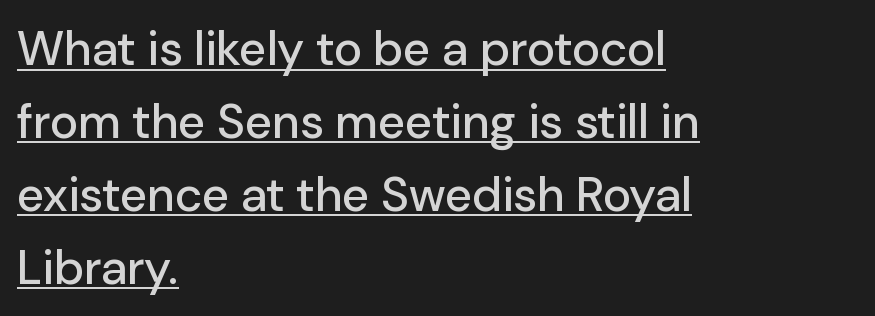
Q: Is the text italic (slanted)? A: No, it is upright.
Q: Is the typeface a serif or a sans-serif typeface? A: Sans-serif.
Q: Is the text underlined? A: Yes.
Q: How is the paragraph aligned? A: Left-aligned.
Q: Is the spacing between letters normal or unusually wide? A: Normal.
Q: Is the spacing between lines tight, normal or loose? A: Normal.
Q: Width (condensed, normal, or wide)? A: Normal.
Q: Stroke contrast? A: Low.
Q: x-height? A: Medium.
Q: Monospaced? A: No.
